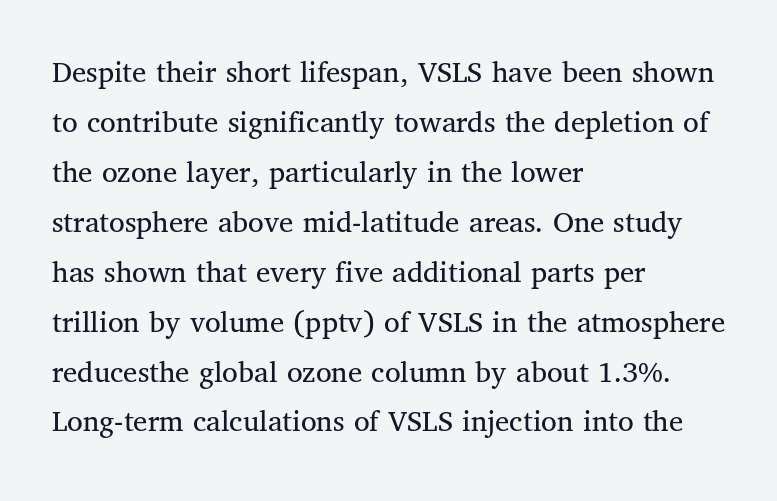
The image shows 32 px regular-weight serif type, upright; set left-aligned, normal line spacing (1.56x), normal letter spacing, not underlined; medium stroke contrast and a medium x-height.
